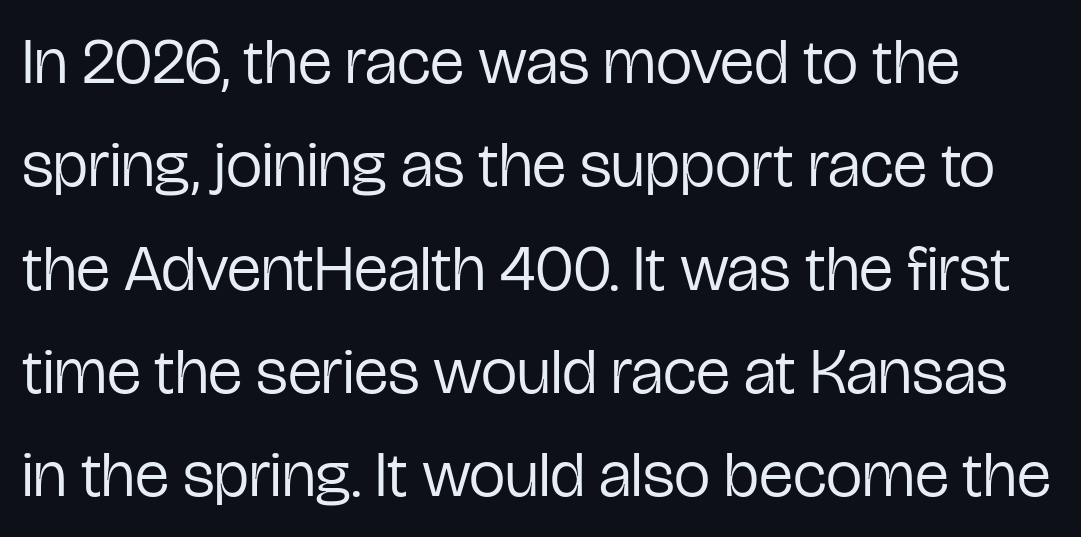
Q: Is the text bold? A: No.
Q: Is the text italic (slanted)? A: No, it is upright.
Q: Is the typeface a serif or a sans-serif typeface? A: Sans-serif.
Q: Is the text underlined? A: No.
Q: Is the spacing between letters normal or unusually wide? A: Normal.
Q: Is the spacing between lines tight, normal or loose? A: Normal.
Q: Width (condensed, normal, or wide)? A: Condensed.
Q: Stroke contrast? A: Low.
Q: x-height? A: Medium.
Q: Monospaced? A: No.
